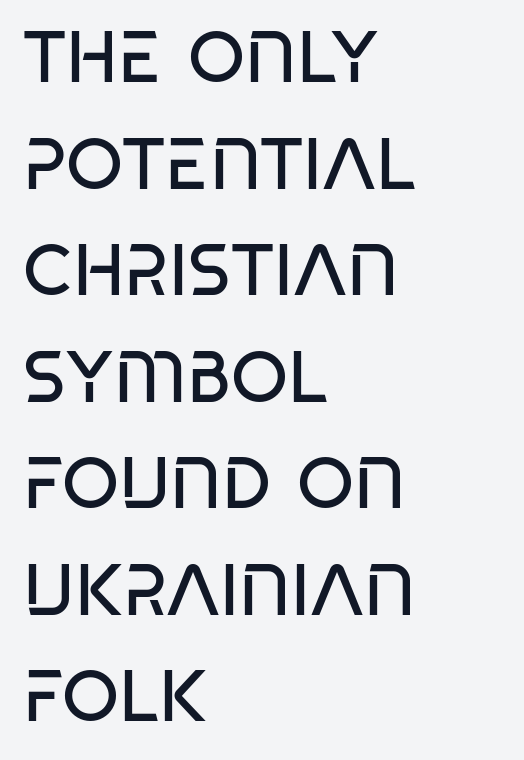
{"serif": "no", "bold": "no", "weight": "regular", "width": "condensed", "stroke_contrast": "low", "x_height": "large", "monospaced": "no", "underline": "no", "align": "left", "line_spacing": "normal", "line_spacing_ratio": 1.46, "letter_spacing": "normal", "letter_spacing_em": 0.0, "glyph_px": 73}
